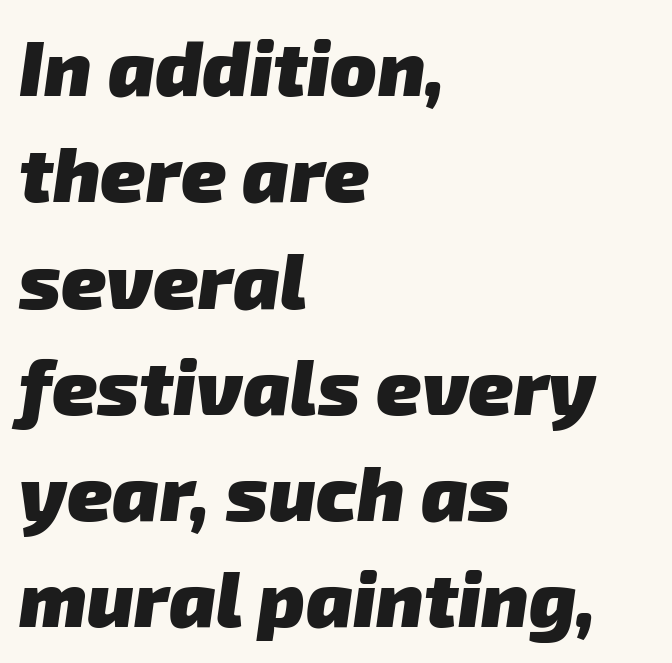
Visually the block forms a straight wall on the left and a jagged coastline on the right. You could not count columns in this text — the font is proportionally spaced. Emphasis by weight is at full strength: bold. Honestly, the row spacing looks completely unremarkable.
